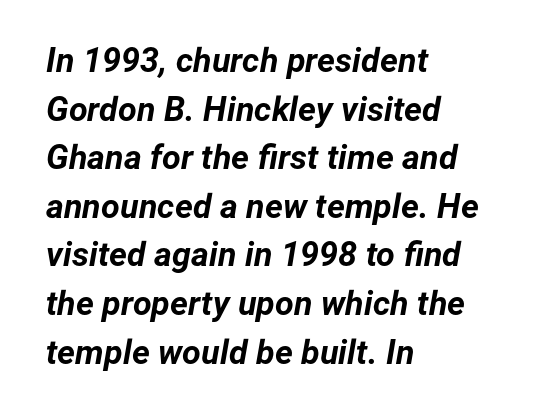
Q: Is the text bold? A: Yes.
Q: Is the text italic (slanted)? A: Yes, it leans right by about 12 degrees.
Q: Is the text underlined? A: No.
Q: How is the paragraph aligned? A: Left-aligned.
Q: Is the spacing between letters normal or unusually wide? A: Normal.
Q: Is the spacing between lines tight, normal or loose? A: Normal.
Q: Width (condensed, normal, or wide)? A: Normal.
Q: Stroke contrast? A: Low.
Q: x-height? A: Medium.
Q: Monospaced? A: No.
